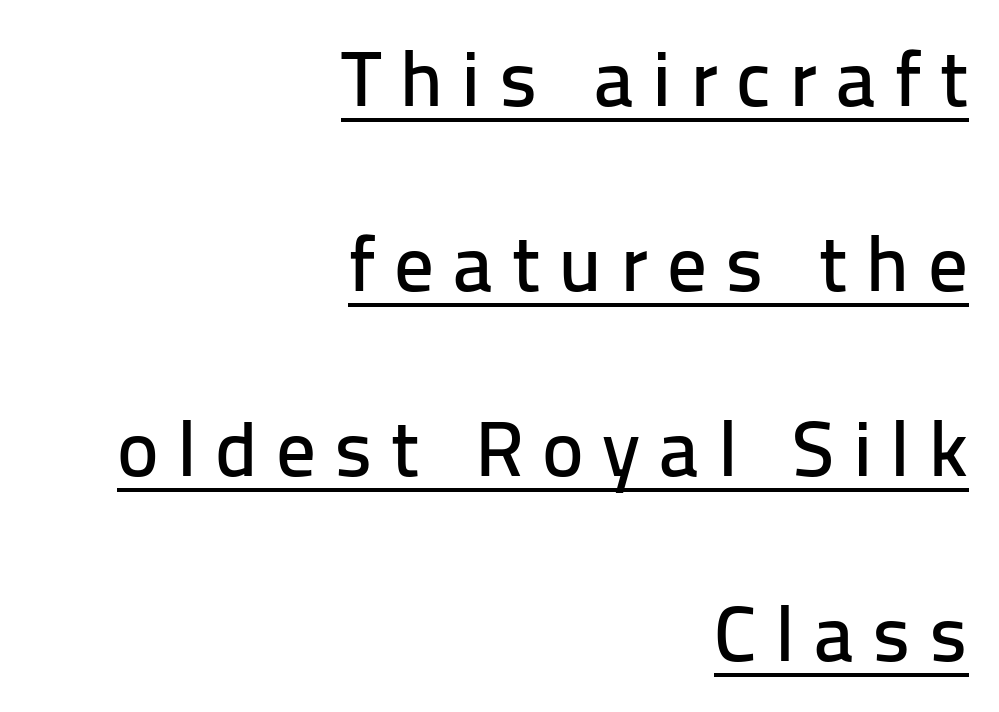
The image shows 79 px sans-serif type, upright; set right-aligned, loose line spacing (2.34x), unusually wide letter spacing (+0.23 em), underlined; low stroke contrast and a medium x-height.
